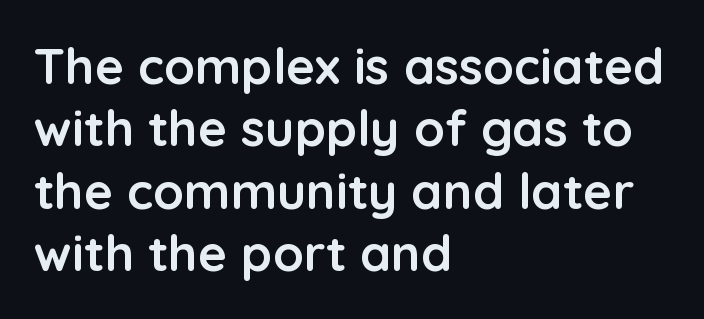
The area under the type is left untouched. Vertical strokes here are truly vertical. The tracking reads as untouched default to a designer's eye. Typeset ragged right — the left edge is the straight one. Weight check: bold — yes, fully. You can tell from the bare stems that sans-serif type was used.
